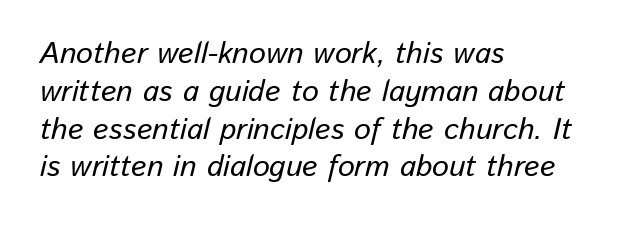
{"italic": "yes", "lean": "right", "slant_degrees": 13, "width": "normal", "stroke_contrast": "low", "x_height": "medium", "monospaced": "no", "underline": "no", "align": "left", "line_spacing": "normal", "line_spacing_ratio": 1.26, "letter_spacing": "normal", "letter_spacing_em": 0.0, "glyph_px": 30}
